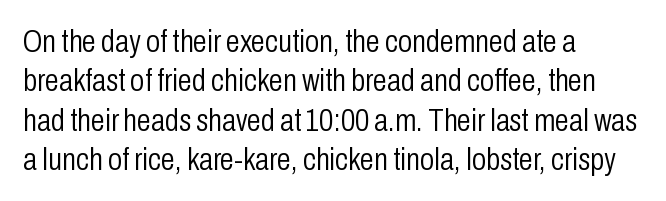
{"serif": "no", "italic": "no", "bold": "no", "weight": "light", "width": "condensed", "stroke_contrast": "low", "x_height": "medium", "monospaced": "no", "underline": "no", "align": "left", "line_spacing_ratio": 1.23, "letter_spacing": "normal", "letter_spacing_em": 0.0, "glyph_px": 32}
